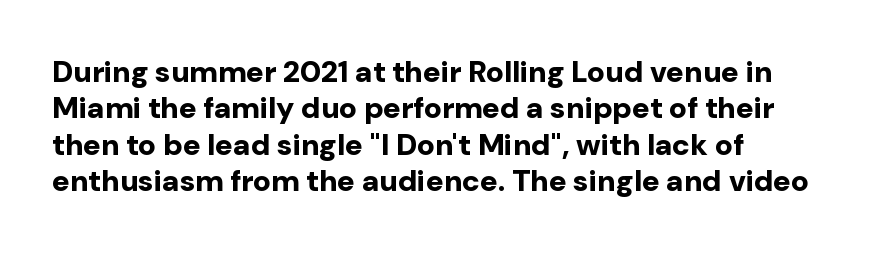
The image shows 30 px bold sans-serif type, upright; set left-aligned, line spacing 1.21x, normal letter spacing, not underlined; low stroke contrast and a medium x-height.
